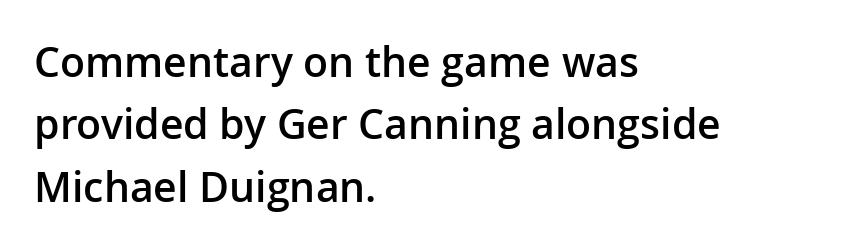
Q: Is the text bold? A: Semi-bold.
Q: Is the text italic (slanted)? A: No, it is upright.
Q: Is the typeface a serif or a sans-serif typeface? A: Sans-serif.
Q: Is the text underlined? A: No.
Q: How is the paragraph aligned? A: Left-aligned.
Q: Is the spacing between letters normal or unusually wide? A: Normal.
Q: Is the spacing between lines tight, normal or loose? A: Normal.
Q: Width (condensed, normal, or wide)? A: Normal.
Q: Stroke contrast? A: Low.
Q: x-height? A: Medium.
Q: Monospaced? A: No.
